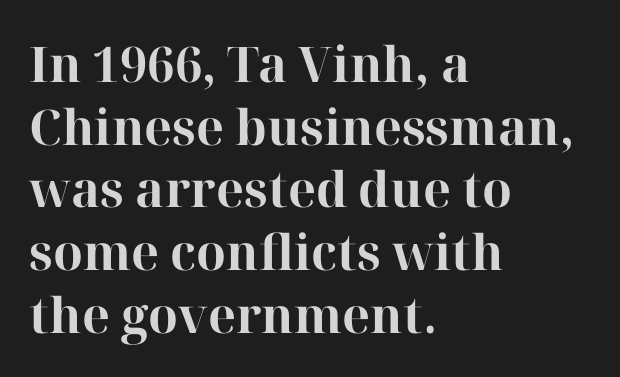
The image shows 49 px bold serif type, upright; set left-aligned, normal line spacing (1.28x), normal letter spacing, not underlined; high stroke contrast and a medium x-height.
